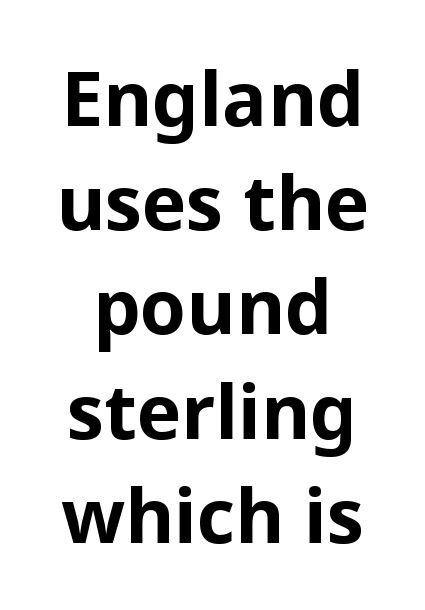
The image shows 75 px bold sans-serif type, upright; set normal line spacing (1.39x), normal letter spacing, not underlined; low stroke contrast and a medium x-height.
